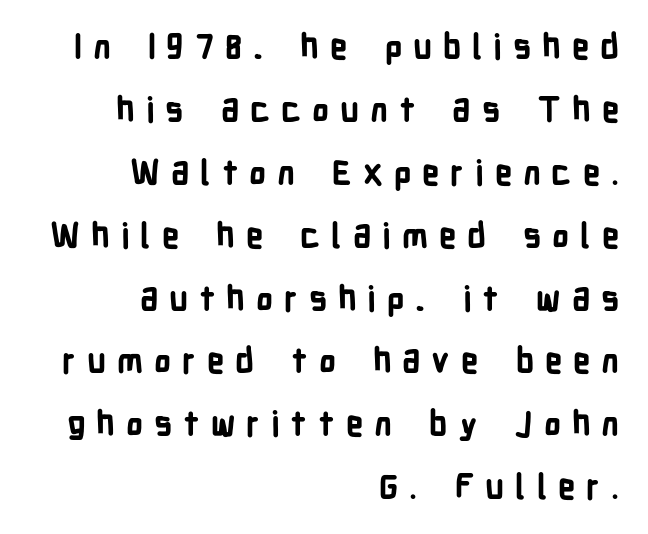
The image shows 34 px bold, condensed sans-serif type, upright; set right-aligned, line spacing 1.85x, unusually wide letter spacing (+0.32 em), not underlined; low stroke contrast and a medium x-height.
